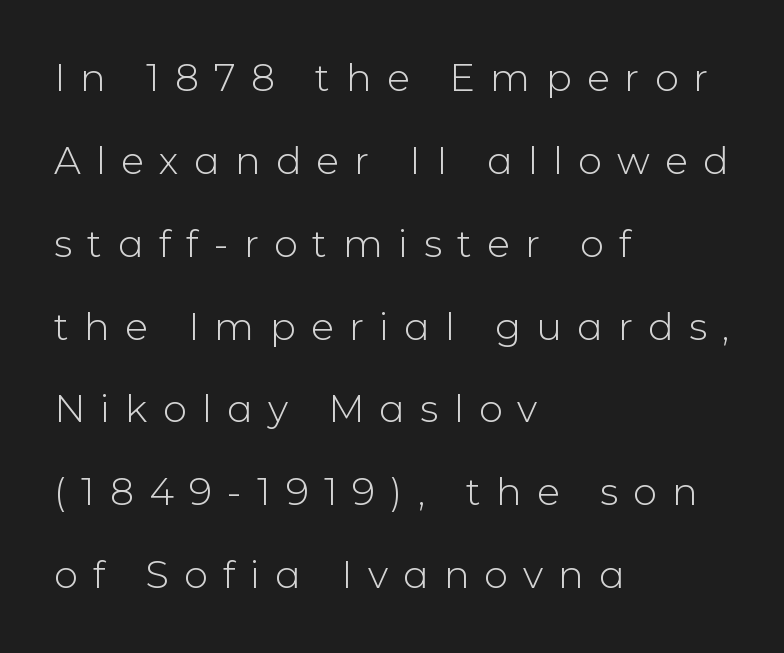
Q: Is the text bold? A: No.
Q: Is the text italic (slanted)? A: No, it is upright.
Q: Is the typeface a serif or a sans-serif typeface? A: Sans-serif.
Q: Is the text underlined? A: No.
Q: How is the paragraph aligned? A: Left-aligned.
Q: Is the spacing between letters normal or unusually wide? A: Unusually wide.
Q: Is the spacing between lines tight, normal or loose? A: Loose.
Q: Width (condensed, normal, or wide)? A: Normal.
Q: Stroke contrast? A: Low.
Q: x-height? A: Medium.
Q: Monospaced? A: No.
